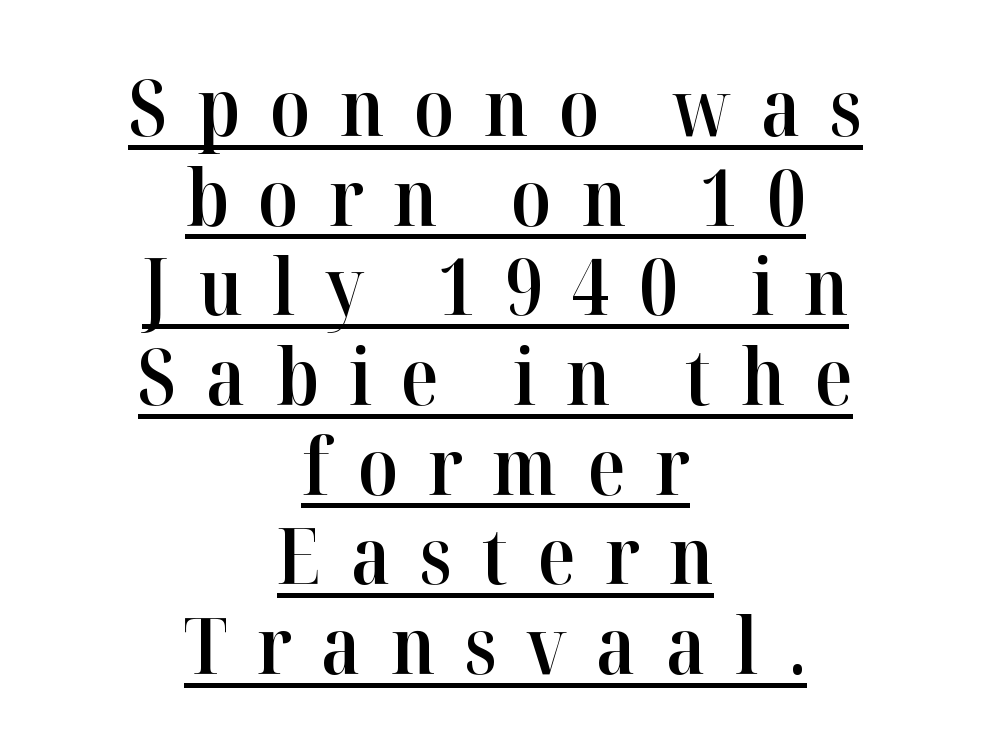
{"serif": "yes", "italic": "no", "bold": "semi", "weight": "semibold", "width": "normal", "stroke_contrast": "high", "x_height": "medium", "monospaced": "no", "underline": "yes", "align": "center", "line_spacing": "tight", "line_spacing_ratio": 1.15, "letter_spacing": "wide", "letter_spacing_em": 0.38, "glyph_px": 78}
